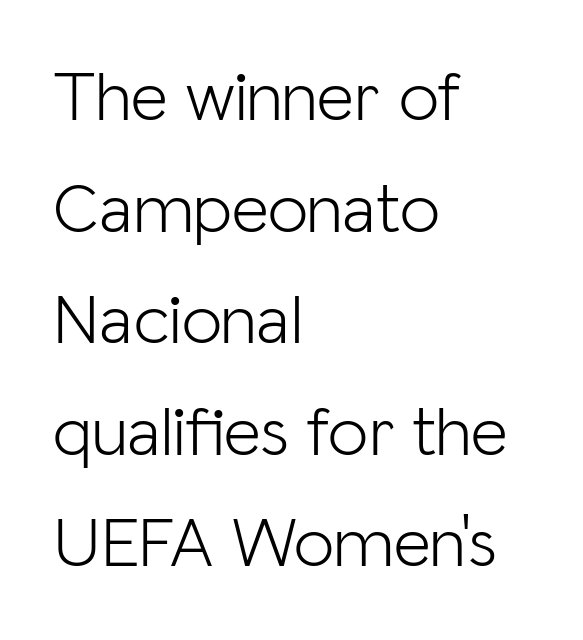
The image shows 72 px light sans-serif type, upright; set left-aligned, normal line spacing (1.55x), normal letter spacing, not underlined; low stroke contrast and a medium x-height.
